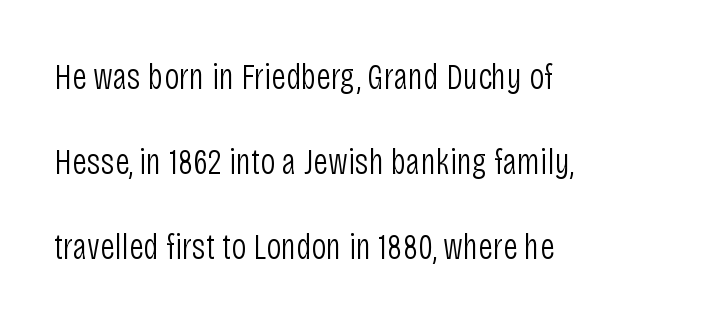
{"serif": "no", "italic": "no", "bold": "no", "weight": "light", "width": "condensed", "stroke_contrast": "low", "x_height": "large", "monospaced": "no", "underline": "no", "align": "left", "line_spacing": "loose", "line_spacing_ratio": 2.3, "letter_spacing": "normal", "letter_spacing_em": 0.0, "glyph_px": 37}
